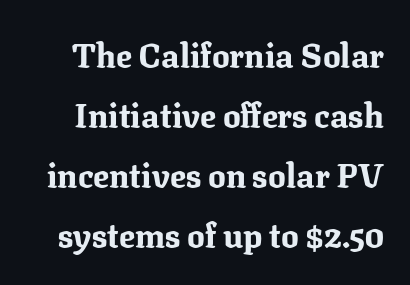
Q: Is the text bold? A: Yes.
Q: Is the text italic (slanted)? A: No, it is upright.
Q: Is the typeface a serif or a sans-serif typeface? A: Serif.
Q: Is the text underlined? A: No.
Q: Is the spacing between letters normal or unusually wide? A: Normal.
Q: Width (condensed, normal, or wide)? A: Normal.
Q: Stroke contrast? A: Medium.
Q: x-height? A: Medium.
Q: Monospaced? A: No.
